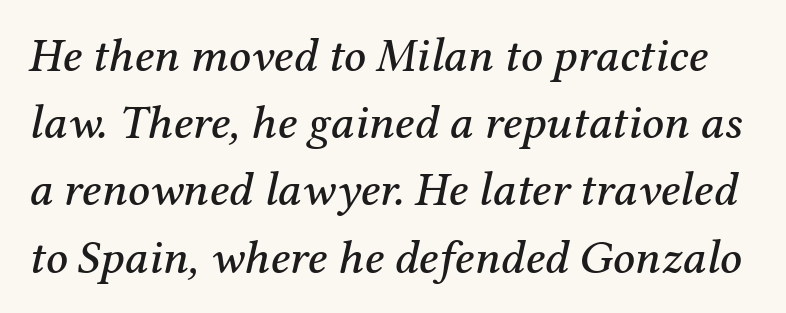
{"serif": "yes", "italic": "yes", "lean": "right", "slant_degrees": 12, "width": "normal", "stroke_contrast": "medium", "x_height": "medium", "monospaced": "no", "underline": "no", "line_spacing": "normal", "line_spacing_ratio": 1.4, "letter_spacing": "normal", "letter_spacing_em": 0.0, "glyph_px": 48}
